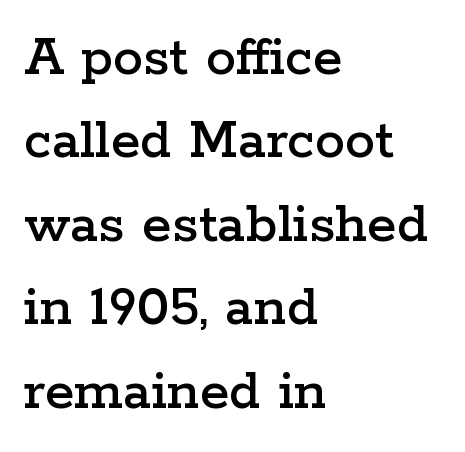
The image shows 60 px wide serif type, upright; set left-aligned, normal line spacing (1.39x), normal letter spacing, not underlined; low stroke contrast and a medium x-height.
